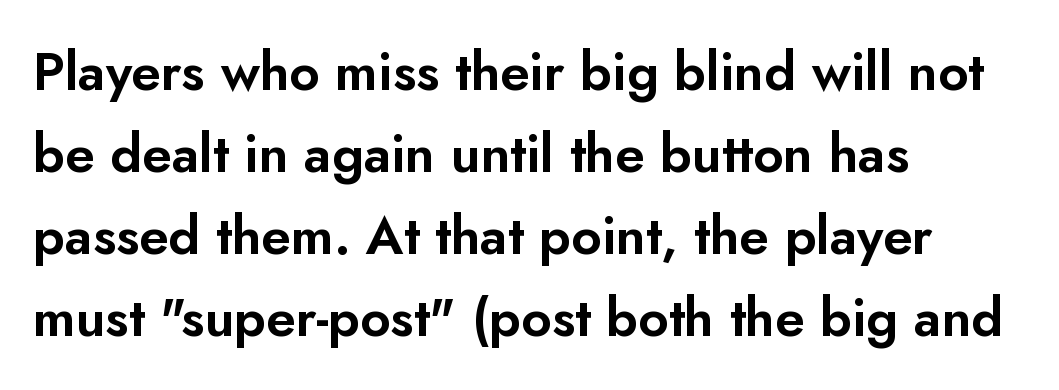
The letters stand straight up with perfectly vertical stems. In terms of leading, this rendering sits right in the middle. The face used here is proportionally spaced, like ordinary book or web type. The string is rendered with underlining switched off. The text was rendered using a sans face with plain stroke endings. The paragraph shown leans on its left margin.
